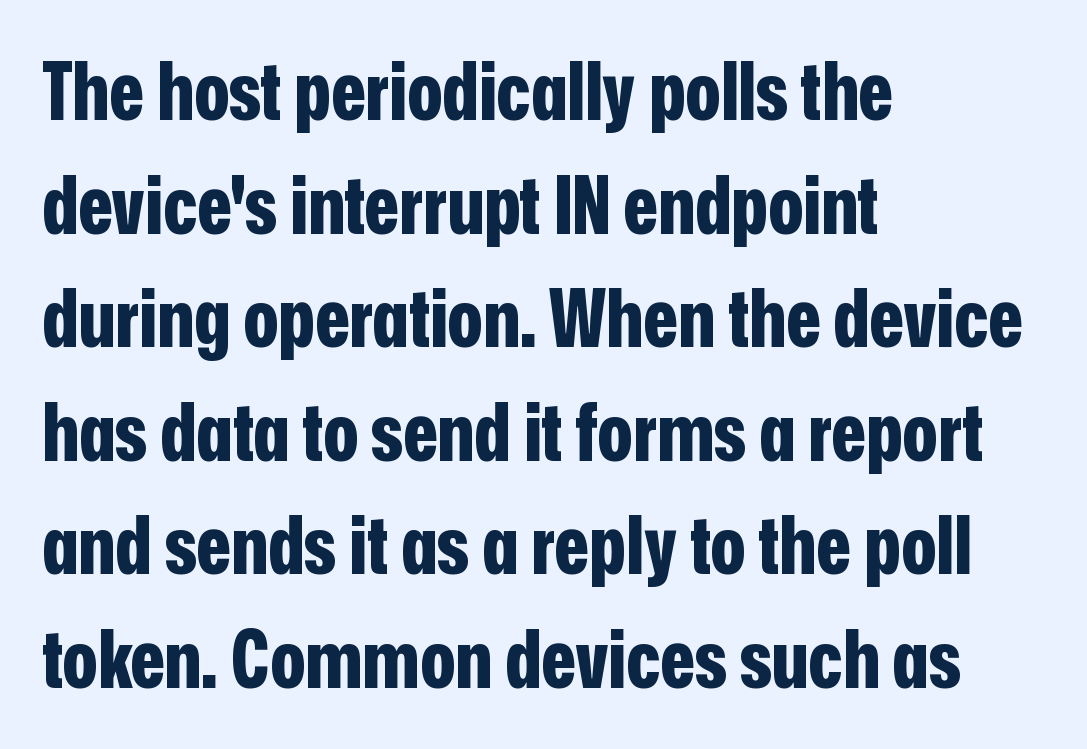
{"serif": "no", "italic": "no", "bold": "yes", "weight": "bold", "width": "condensed", "stroke_contrast": "low", "x_height": "medium", "monospaced": "no", "underline": "no", "align": "left", "line_spacing": "normal", "line_spacing_ratio": 1.42, "letter_spacing": "normal", "letter_spacing_em": 0.0, "glyph_px": 80}
